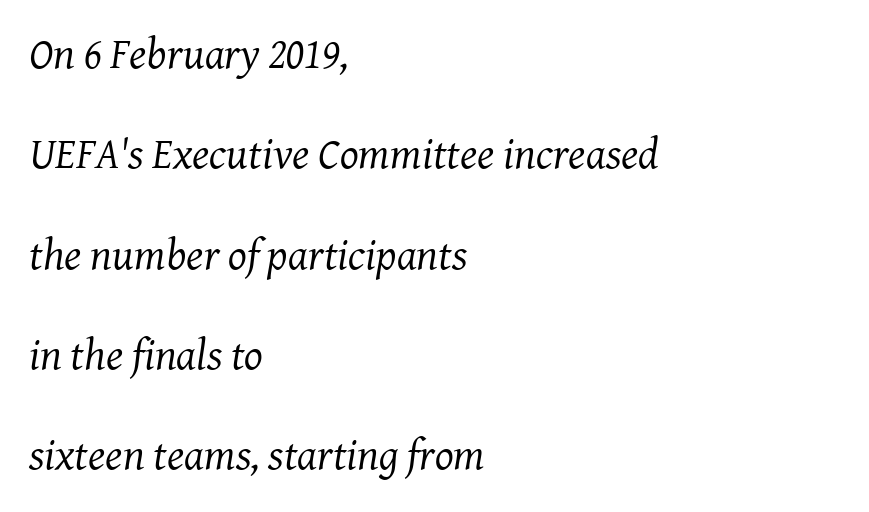
Q: Is the text bold? A: No.
Q: Is the text italic (slanted)? A: Yes, it leans right by about 8 degrees.
Q: Is the typeface a serif or a sans-serif typeface? A: Serif.
Q: Is the text underlined? A: No.
Q: How is the paragraph aligned? A: Left-aligned.
Q: Is the spacing between letters normal or unusually wide? A: Normal.
Q: Is the spacing between lines tight, normal or loose? A: Loose.
Q: Width (condensed, normal, or wide)? A: Normal.
Q: Stroke contrast? A: Medium.
Q: x-height? A: Medium.
Q: Monospaced? A: No.
